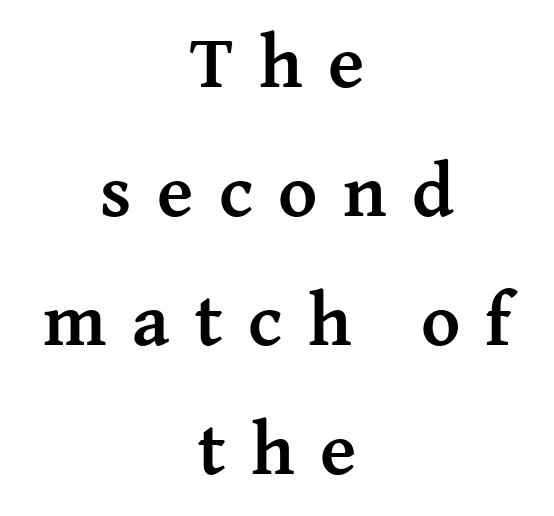
The image shows 75 px semibold serif type, upright; set centered, line spacing 1.72x, unusually wide letter spacing (+0.34 em), not underlined; medium stroke contrast and a medium x-height.
